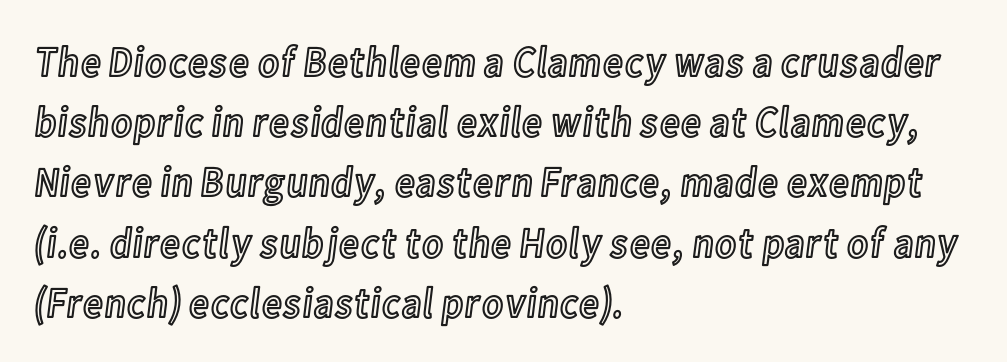
Q: Is the text italic (slanted)? A: Yes.
Q: Is the text underlined? A: No.
Q: How is the paragraph aligned? A: Left-aligned.
Q: Is the spacing between letters normal or unusually wide? A: Normal.
Q: Is the spacing between lines tight, normal or loose? A: Normal.
Q: Width (condensed, normal, or wide)? A: Condensed.
Q: x-height? A: Medium.
Q: Monospaced? A: No.
